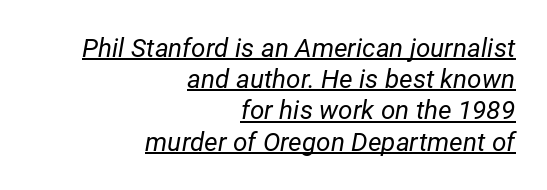
The image shows 26 px text type, italic (leaning right); set right-aligned, line spacing 1.2x, normal letter spacing, underlined.
